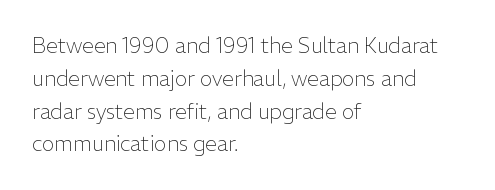
{"italic": "no", "bold": "no", "underline": "no", "align": "left", "line_spacing": "normal", "line_spacing_ratio": 1.56, "letter_spacing": "normal", "letter_spacing_em": 0.0, "glyph_px": 21}
